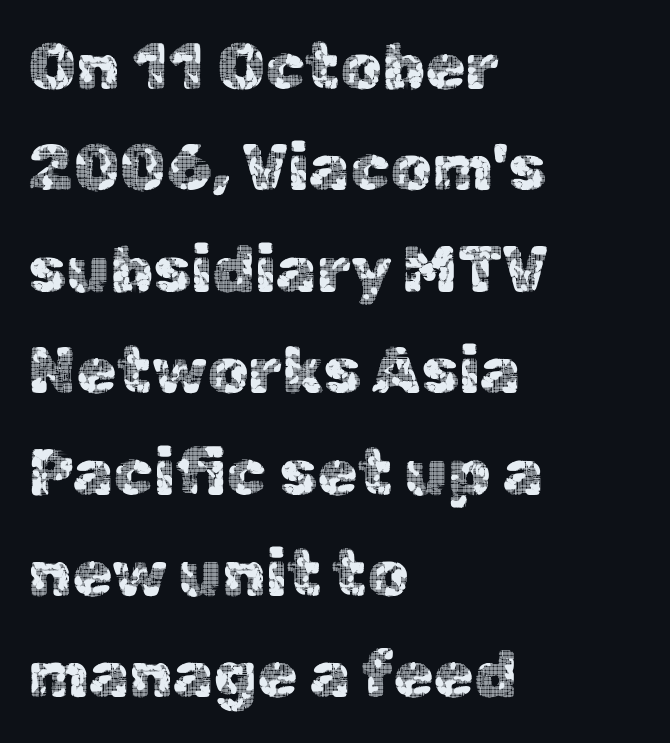
Q: Is the text italic (slanted)? A: No, it is upright.
Q: Is the typeface a serif or a sans-serif typeface? A: Sans-serif.
Q: Is the text underlined? A: No.
Q: How is the paragraph aligned? A: Left-aligned.
Q: Is the spacing between letters normal or unusually wide? A: Normal.
Q: Is the spacing between lines tight, normal or loose? A: Normal.
Q: Width (condensed, normal, or wide)? A: Normal.
Q: x-height? A: Medium.
Q: Monospaced? A: No.
